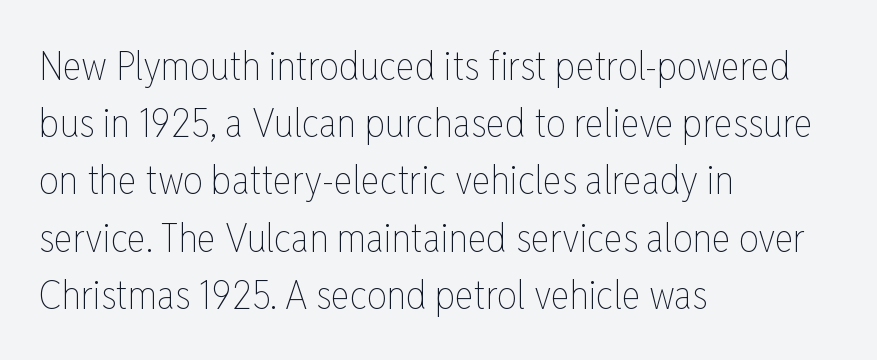
{"italic": "no", "bold": "no", "weight": "thin", "width": "condensed", "stroke_contrast": "low", "x_height": "medium", "monospaced": "no", "underline": "no", "align": "left", "line_spacing": "normal", "line_spacing_ratio": 1.43, "letter_spacing": "normal", "letter_spacing_em": 0.0, "glyph_px": 40}
